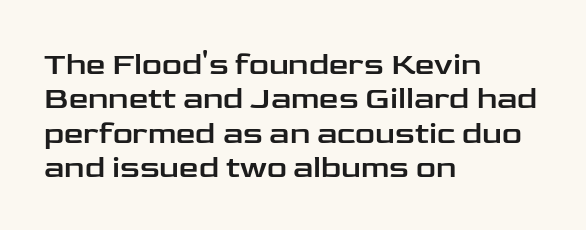
Q: Is the text italic (slanted)? A: No, it is upright.
Q: Is the typeface a serif or a sans-serif typeface? A: Sans-serif.
Q: Is the text underlined? A: No.
Q: How is the paragraph aligned? A: Left-aligned.
Q: Is the spacing between letters normal or unusually wide? A: Normal.
Q: Is the spacing between lines tight, normal or loose? A: Tight.
Q: Width (condensed, normal, or wide)? A: Wide.
Q: Stroke contrast? A: Low.
Q: x-height? A: Medium.
Q: Monospaced? A: No.
